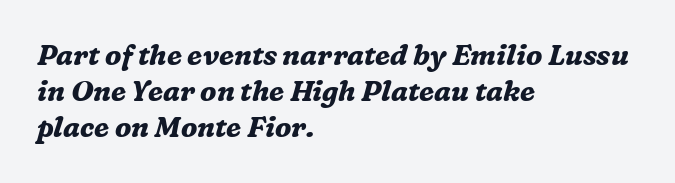
{"serif": "yes", "italic": "yes", "lean": "right", "slant_degrees": 16, "bold": "yes", "weight": "bold", "width": "normal", "stroke_contrast": "medium", "x_height": "medium", "monospaced": "no", "underline": "no", "align": "left", "line_spacing": "normal", "line_spacing_ratio": 1.29, "letter_spacing": "normal", "letter_spacing_em": 0.0, "glyph_px": 28}
